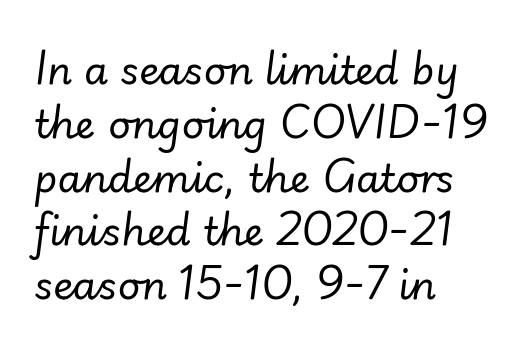
Q: Is the text bold? A: No.
Q: Is the text italic (slanted)? A: Yes, it leans right by about 7 degrees.
Q: Is the text underlined? A: No.
Q: How is the paragraph aligned? A: Left-aligned.
Q: Is the spacing between letters normal or unusually wide? A: Normal.
Q: Is the spacing between lines tight, normal or loose? A: Normal.
Q: Width (condensed, normal, or wide)? A: Normal.
Q: Stroke contrast? A: Low.
Q: x-height? A: Small.
Q: Monospaced? A: No.
